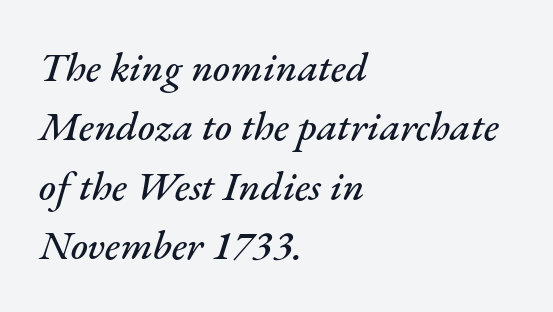
Q: Is the text italic (slanted)? A: Yes, it leans right by about 17 degrees.
Q: Is the text underlined? A: No.
Q: How is the paragraph aligned? A: Left-aligned.
Q: Is the spacing between letters normal or unusually wide? A: Normal.
Q: Is the spacing between lines tight, normal or loose? A: Normal.
Q: Width (condensed, normal, or wide)? A: Normal.
Q: Stroke contrast? A: Medium.
Q: x-height? A: Small.
Q: Monospaced? A: No.
